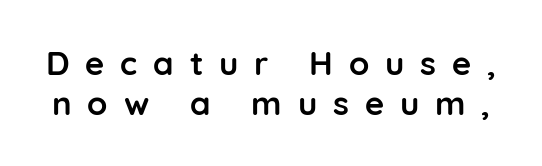
Q: Is the text bold? A: Yes.
Q: Is the text italic (slanted)? A: No, it is upright.
Q: Is the typeface a serif or a sans-serif typeface? A: Sans-serif.
Q: Is the text underlined? A: No.
Q: Is the spacing between letters normal or unusually wide? A: Unusually wide.
Q: Width (condensed, normal, or wide)? A: Normal.
Q: Stroke contrast? A: Low.
Q: x-height? A: Medium.
Q: Monospaced? A: No.
